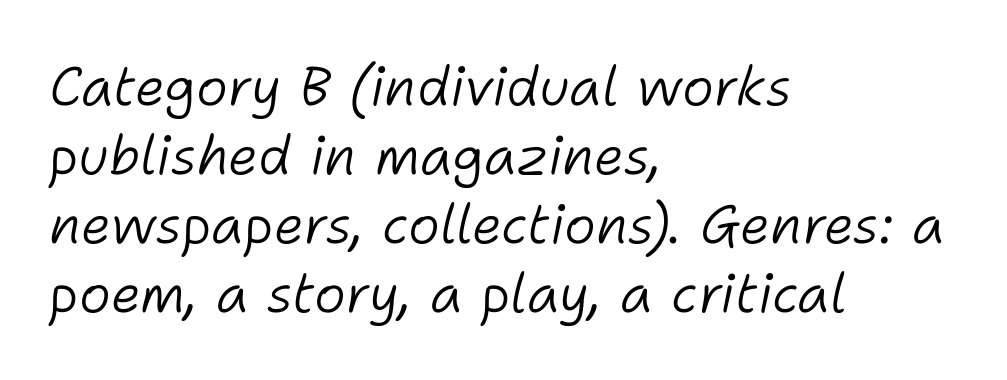
Nothing heavy about these letters — not bold at all. Nobody touched the tracking dial on this one. A student would call this left alignment; a typographer would say flush left, rag right. The text carries the slant typical of an italic or oblique font. The passage shown stacks its lines at a standard gap. A typesetter would call this proportional, since set widths differ per character.
